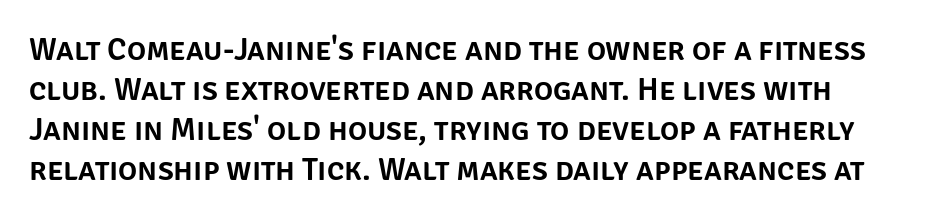
The foot of each line stays bare and open. Letter spacing: default. Each letter keeps its own natural width here, so spacing adapts to shape. Regarding leading, the lines here are spaced in the standard way. You can tell from the bare stems that sans-serif type was used.
